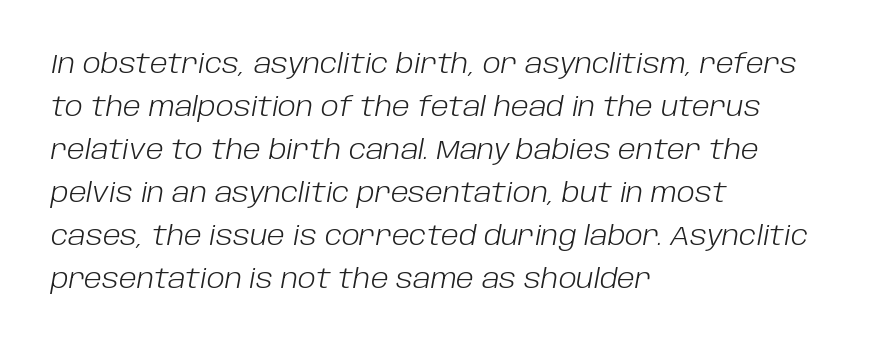
{"italic": "yes", "lean": "right", "slant_degrees": 10, "bold": "no", "underline": "no", "align": "left", "line_spacing": "normal", "line_spacing_ratio": 1.59, "letter_spacing": "normal", "letter_spacing_em": 0.0, "glyph_px": 27}
